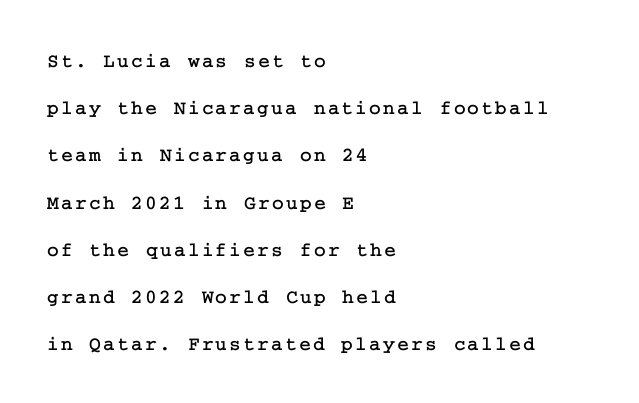
{"italic": "no", "underline": "no", "align": "left", "line_spacing": "loose", "line_spacing_ratio": 2.36, "glyph_px": 20}
